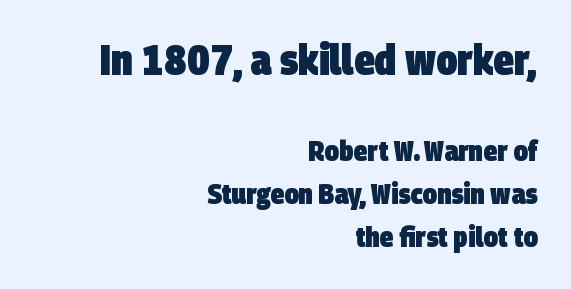
Q: Is the text bold? A: Yes.
Q: Is the typeface a serif or a sans-serif typeface? A: Sans-serif.
Q: Is the text underlined? A: No.
Q: How is the paragraph aligned? A: Right-aligned.
Q: Is the spacing between letters normal or unusually wide? A: Normal.
Q: Is the spacing between lines tight, normal or loose? A: Normal.
Q: Which block of text is set in a larger size, the first (top) or the second (bottom)? A: The first (top) one.
Q: Width (condensed, normal, or wide)? A: Condensed.
Q: Stroke contrast? A: Low.
Q: x-height? A: Large.
Q: Monospaced? A: No.
